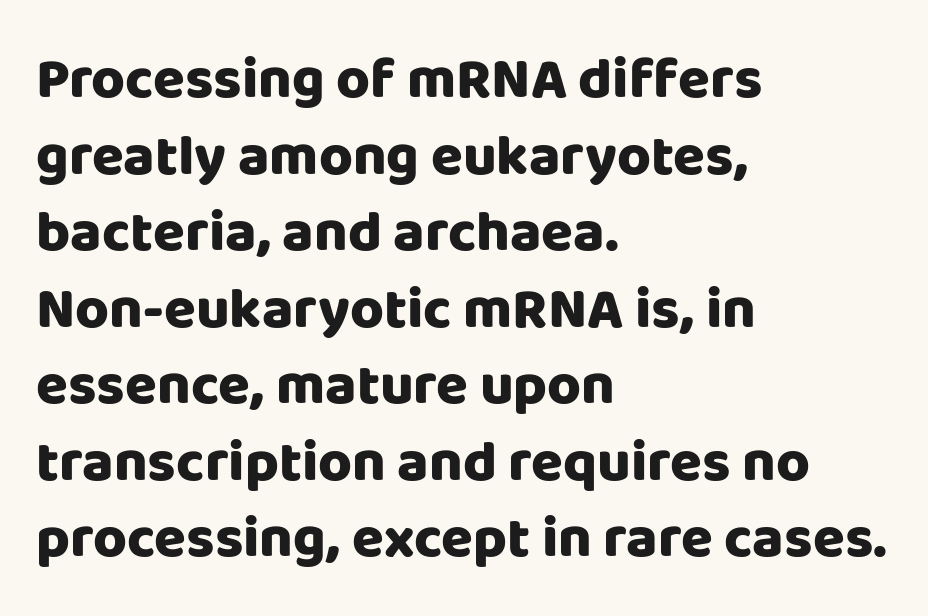
Summary of vertical rhythm: regular, with standard interline spacing. The lettering stays uniformly vertical, giving the passage a roman look. These lines carry a lot of weight — the face is fully bold. The passage shown is typed in a proportional face where columns would drift.
